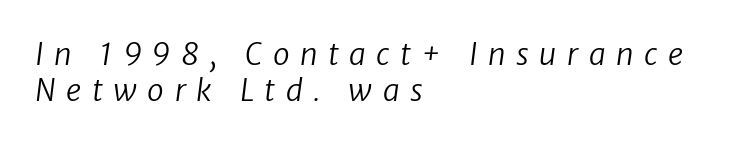
Q: Is the text bold? A: No.
Q: Is the typeface a serif or a sans-serif typeface? A: Sans-serif.
Q: Is the text underlined? A: No.
Q: How is the paragraph aligned? A: Left-aligned.
Q: Is the spacing between letters normal or unusually wide? A: Unusually wide.
Q: Width (condensed, normal, or wide)? A: Normal.
Q: Stroke contrast? A: Low.
Q: x-height? A: Medium.
Q: Monospaced? A: No.
